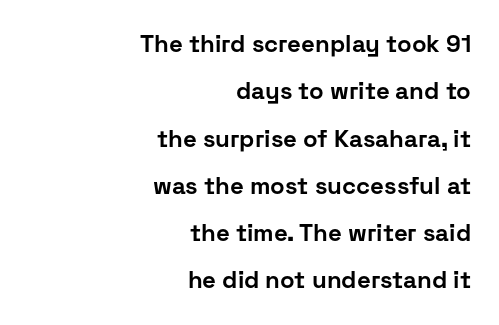
Line ends are locked; line starts wander. A great deal of white space separates one row of letters from the next. Emphasis by weight is at full strength: bold. Here the glyphs are tracked normally, forming tight word shapes. Every character sits straight up, as roman type does. The area under the type is left untouched.
